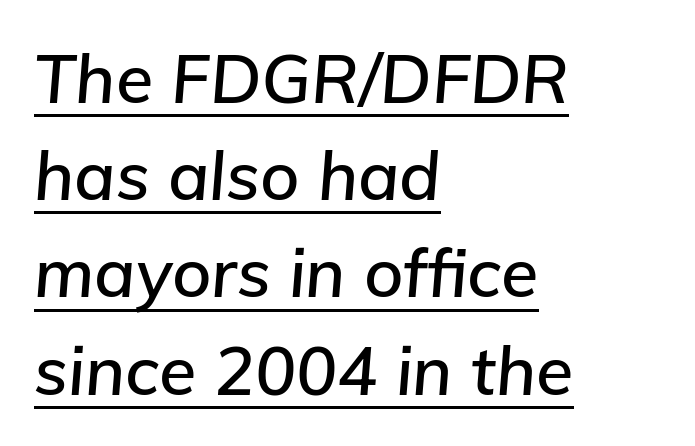
{"italic": "yes", "lean": "right", "slant_degrees": 5, "width": "normal", "stroke_contrast": "low", "x_height": "medium", "monospaced": "no", "underline": "yes", "align": "left", "line_spacing": "normal", "line_spacing_ratio": 1.43, "letter_spacing": "normal", "letter_spacing_em": 0.0, "glyph_px": 68}
